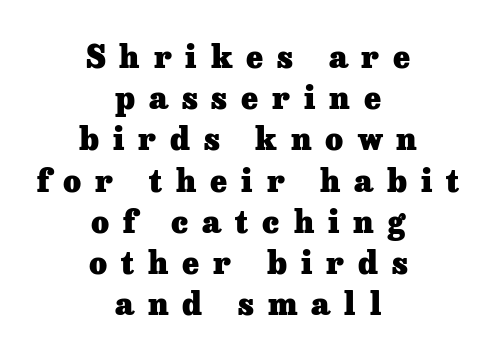
Think of a printed novel: that variable character pitch is what you see here. Glyph-to-glyph distance is far greater than everyday printed text. Quick note: underline off. Rendered with straight, roman letterforms.
